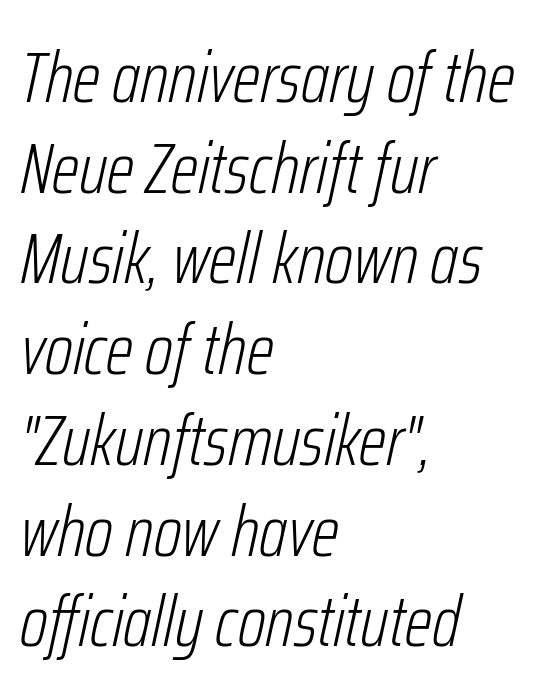
Decoration check: the copy has no underline. Unbolded letterforms with no extra heft. These lines are rendered in a variable-pitch font. Look at the tracking — it's just the regular setting, nothing added. A classic flush-left, rag-right setting is used for this passage.
